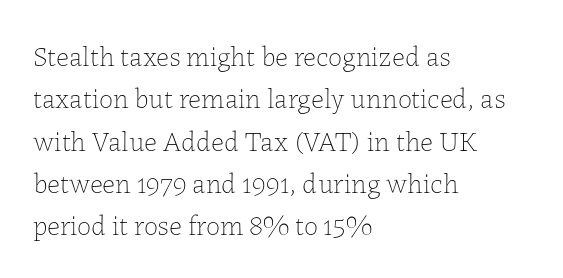
Q: Is the text bold? A: No.
Q: Is the text italic (slanted)? A: No, it is upright.
Q: Is the text underlined? A: No.
Q: How is the paragraph aligned? A: Left-aligned.
Q: Is the spacing between letters normal or unusually wide? A: Normal.
Q: Is the spacing between lines tight, normal or loose? A: Normal.
Q: Width (condensed, normal, or wide)? A: Normal.
Q: Stroke contrast? A: Low.
Q: x-height? A: Medium.
Q: Monospaced? A: No.
